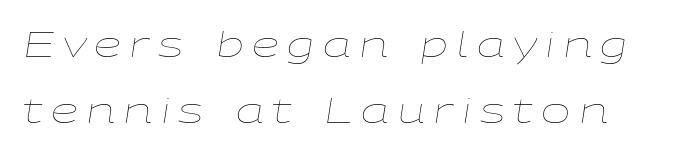
Characters follow at a spacing far wider than the type designer built in. These lines stack with their left ends in a neat column. Only glyphs here, with clear space below each row. The passage shown is typed in a proportional face where columns would drift. Think standard paragraph weight, or any step lighter than that. Observe the lean: these are italic letterforms.
